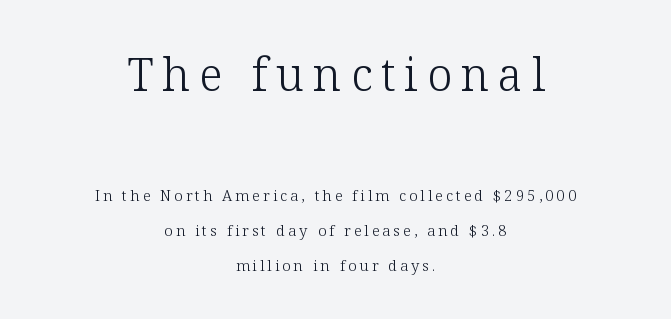
{"serif": "yes", "italic": "no", "bold": "no", "weight": "light", "width": "normal", "stroke_contrast": "low", "x_height": "medium", "monospaced": "no", "underline": "no", "align": "center", "line_spacing": "loose", "line_spacing_ratio": 2.35, "letter_spacing": "wide", "letter_spacing_em": 0.2, "larger_block": "first", "size_ratio": 3.0, "glyph_px": 45}
